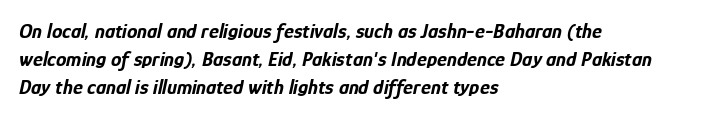
{"italic": "yes", "lean": "right", "slant_degrees": 12, "bold": "yes", "underline": "no", "align": "left", "line_spacing": "normal", "line_spacing_ratio": 1.33, "letter_spacing": "normal", "letter_spacing_em": 0.0, "glyph_px": 21}
